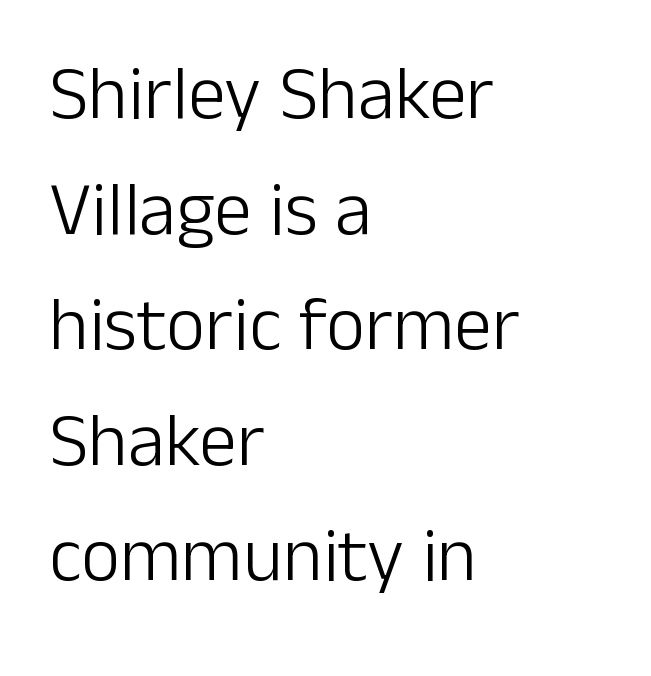
{"serif": "no", "italic": "no", "bold": "no", "weight": "light", "width": "normal", "stroke_contrast": "low", "x_height": "medium", "monospaced": "no", "underline": "no", "align": "left", "line_spacing": "normal", "line_spacing_ratio": 1.52, "letter_spacing": "normal", "letter_spacing_em": 0.0, "glyph_px": 76}
